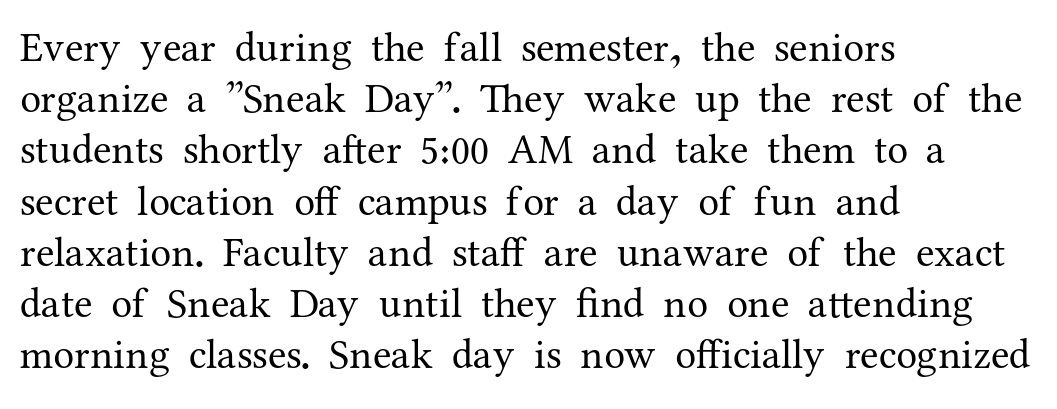
The letters advance in unequal steps, a hallmark of proportional type. Characters follow at the spacing the type designer built in. Clear beneath every line of the passage. Every stem runs plumb, perpendicular to the baseline.
